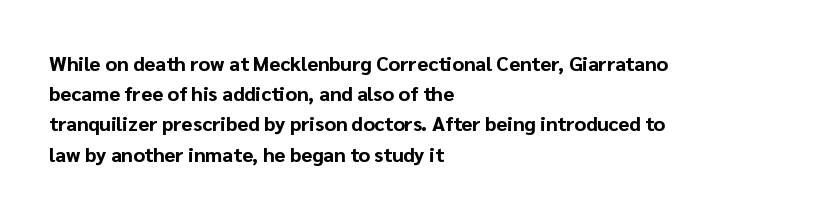
The image shows 20 px bold type, upright; set left-aligned, normal line spacing (1.51x), normal letter spacing, not underlined.
